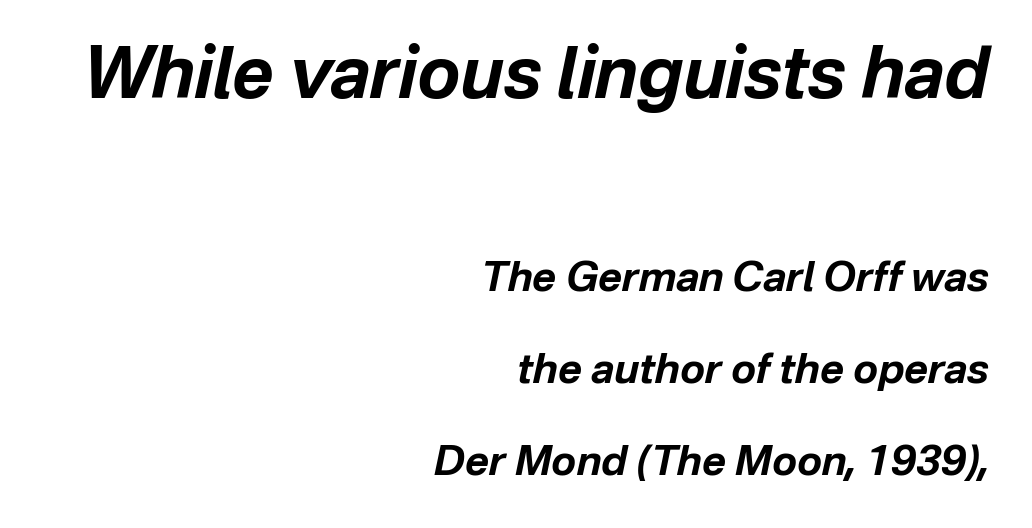
Q: Is the text bold? A: Yes.
Q: Is the text italic (slanted)? A: Yes, it leans right by about 12 degrees.
Q: Is the text underlined? A: No.
Q: How is the paragraph aligned? A: Right-aligned.
Q: Is the spacing between letters normal or unusually wide? A: Normal.
Q: Is the spacing between lines tight, normal or loose? A: Loose.
Q: Which block of text is set in a larger size, the first (top) or the second (bottom)? A: The first (top) one.
Q: Width (condensed, normal, or wide)? A: Normal.
Q: Stroke contrast? A: Low.
Q: x-height? A: Medium.
Q: Monospaced? A: No.
